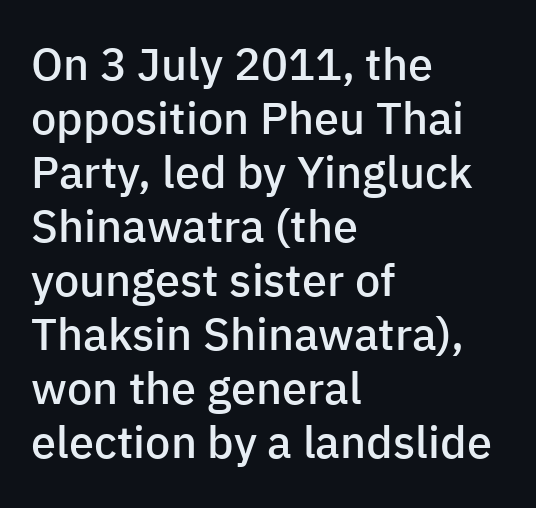
{"serif": "no", "italic": "no", "bold": "semi", "weight": "semibold", "width": "normal", "stroke_contrast": "low", "x_height": "medium", "monospaced": "no", "underline": "no", "align": "left", "line_spacing_ratio": 1.2, "letter_spacing": "normal", "letter_spacing_em": 0.0, "glyph_px": 45}
